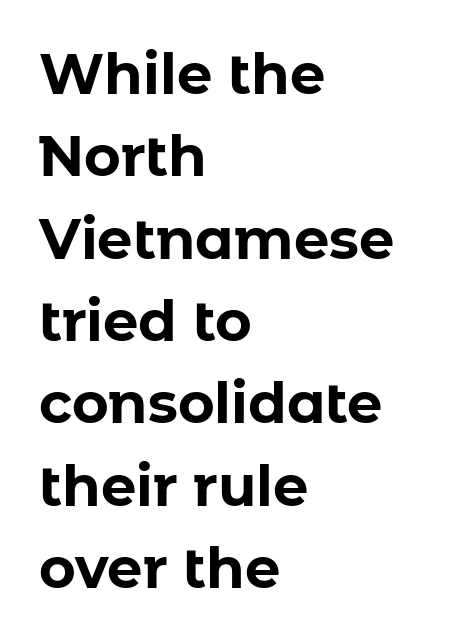
{"serif": "no", "italic": "no", "bold": "yes", "weight": "bold", "width": "normal", "stroke_contrast": "low", "x_height": "medium", "monospaced": "no", "underline": "no", "align": "left", "line_spacing": "normal", "line_spacing_ratio": 1.47, "letter_spacing": "normal", "letter_spacing_em": 0.0, "glyph_px": 56}
